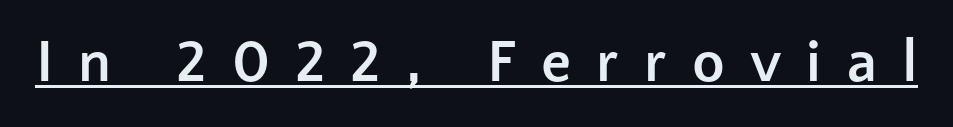
{"serif": "no", "italic": "no", "bold": "yes", "weight": "semibold", "width": "normal", "stroke_contrast": "low", "x_height": "medium", "monospaced": "no", "underline": "yes", "letter_spacing": "wide", "letter_spacing_em": 0.42, "glyph_px": 60}
